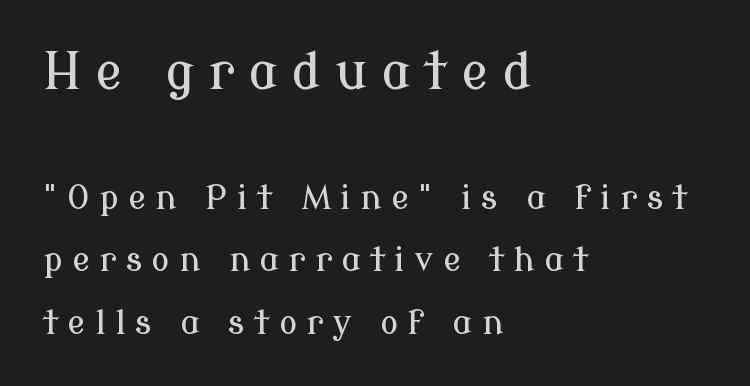
Loose tracking; the words dissolve into strings of separated letters. The glyphs are unaccompanied by any horizontal stroke below them. Do the letters lean? They stand straight. The letters advance in unequal steps, a hallmark of proportional type. One-word summary of the alignment: left. A student would notice the top passage is typeset larger than what follows.
